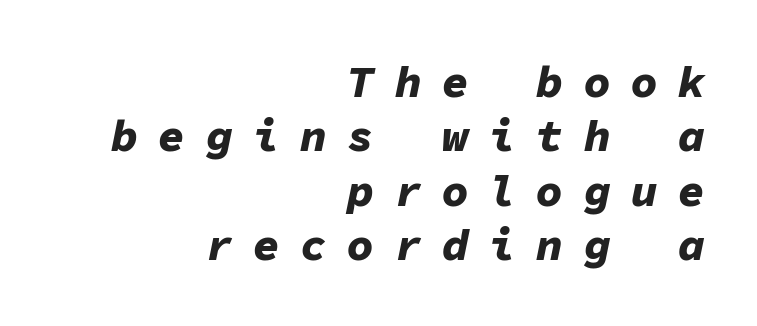
The rendering uses typewriter-style spacing with identical character cells. The words here are not underlined. The letterforms stand isolated, each surrounded by extra space. This sample uses an oblique cut, with every glyph tilted off the vertical.
